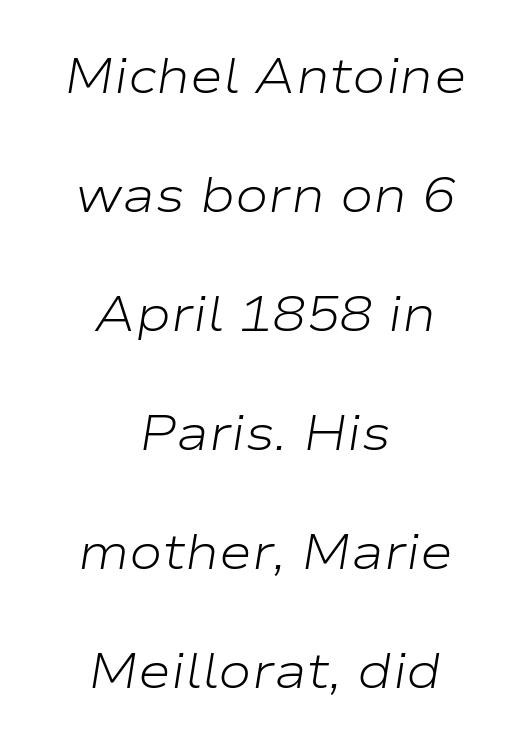
Q: Is the text bold? A: No.
Q: Is the text italic (slanted)? A: Yes, it leans right by about 9 degrees.
Q: Is the text underlined? A: No.
Q: How is the paragraph aligned? A: Centered.
Q: Is the spacing between letters normal or unusually wide? A: Normal.
Q: Is the spacing between lines tight, normal or loose? A: Loose.
Q: Width (condensed, normal, or wide)? A: Wide.
Q: Stroke contrast? A: Low.
Q: x-height? A: Medium.
Q: Monospaced? A: No.
